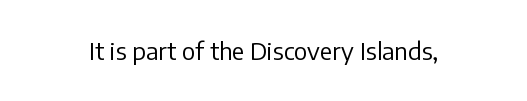
The image shows 24 px text type, upright; set normal letter spacing, not underlined.
